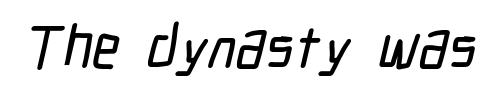
The image shows 60 px condensed sans-serif type; set normal letter spacing, not underlined; low stroke contrast and a medium x-height.
